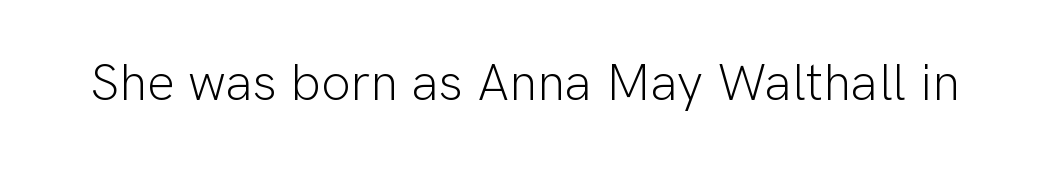
Q: Is the text bold? A: No.
Q: Is the text italic (slanted)? A: No, it is upright.
Q: Is the typeface a serif or a sans-serif typeface? A: Sans-serif.
Q: Is the text underlined? A: No.
Q: Is the spacing between letters normal or unusually wide? A: Normal.
Q: Width (condensed, normal, or wide)? A: Normal.
Q: Stroke contrast? A: Low.
Q: x-height? A: Medium.
Q: Monospaced? A: No.
